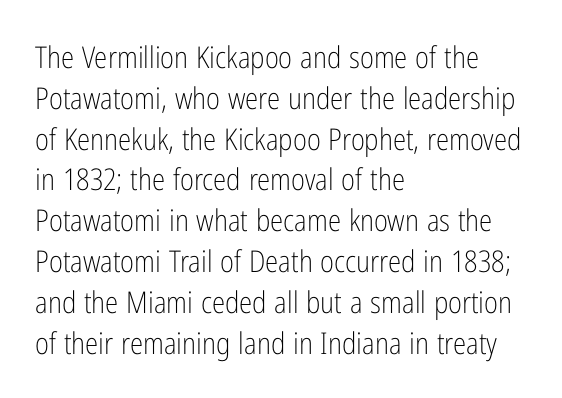
A typesetter would call this zero additional tracking. Note the varied advance widths — an 'i' is clearly narrower than an 'm'. Only glyphs here, with clear space below each row. Look at the bottom of the vertical strokes: they stop flat, with no serifs. The letters look calm and open, with moderate or lighter stems.
